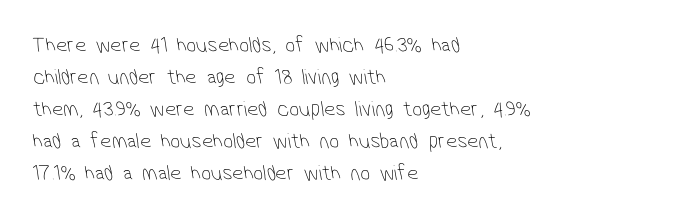
Q: Is the text bold? A: No.
Q: Is the text underlined? A: No.
Q: How is the paragraph aligned? A: Left-aligned.
Q: Is the spacing between letters normal or unusually wide? A: Normal.
Q: Is the spacing between lines tight, normal or loose? A: Normal.
